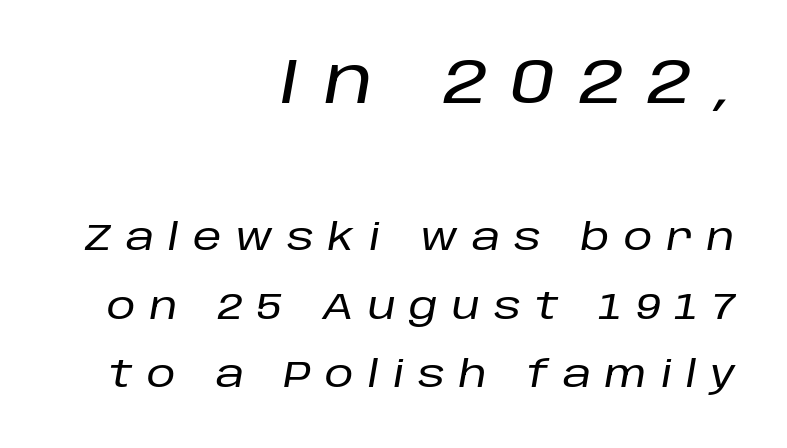
{"italic": "yes", "lean": "right", "slant_degrees": 10, "width": "normal", "stroke_contrast": "low", "x_height": "large", "monospaced": "no", "underline": "no", "align": "right", "line_spacing_ratio": 1.89, "letter_spacing": "wide", "letter_spacing_em": 0.39, "larger_block": "first", "size_ratio": 1.75, "glyph_px": 63}
